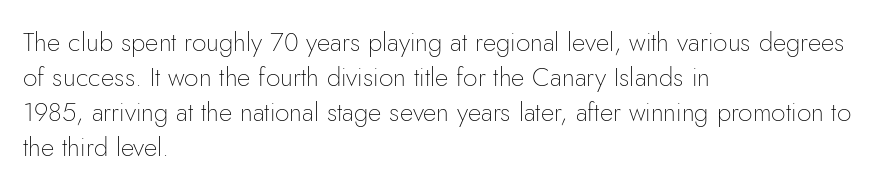
{"italic": "no", "bold": "no", "underline": "no", "align": "left", "line_spacing": "normal", "line_spacing_ratio": 1.34, "letter_spacing": "normal", "letter_spacing_em": 0.0, "glyph_px": 26}
